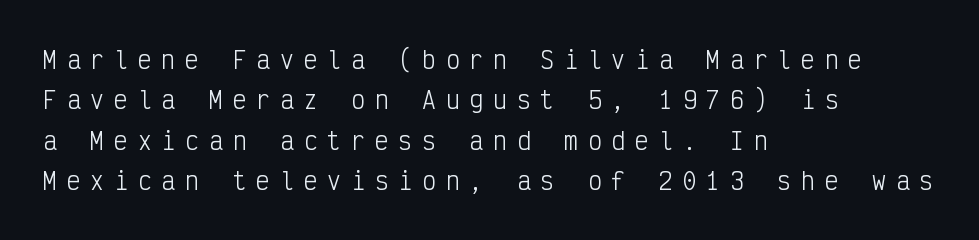
The image shows 23 px text type, upright; set left-aligned, line spacing 1.76x, unusually wide letter spacing (+0.43 em), not underlined.
